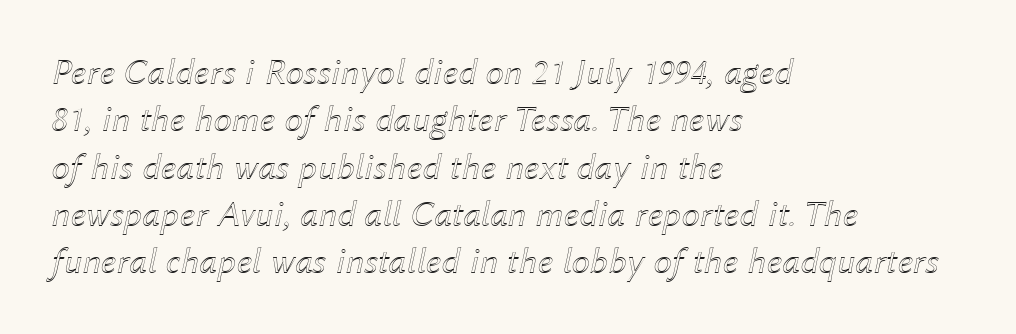
Caption: standard tracking, unaltered. Compared with ordinary roman type, these characters are visibly tilted. Vertical spacing — default. Quick note: underline off. Character widths vary here, with narrow letters taking less room than wide ones. The lines are quadded left.
